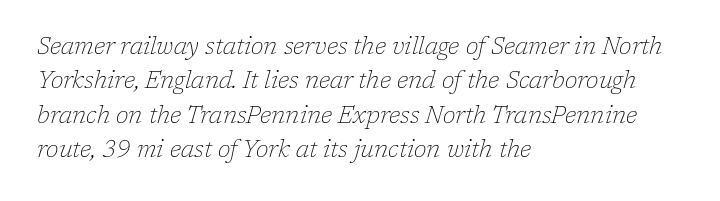
{"italic": "yes", "lean": "right", "slant_degrees": 17, "bold": "no", "underline": "no", "align": "left", "line_spacing": "normal", "line_spacing_ratio": 1.49, "letter_spacing": "normal", "letter_spacing_em": 0.0, "glyph_px": 23}
